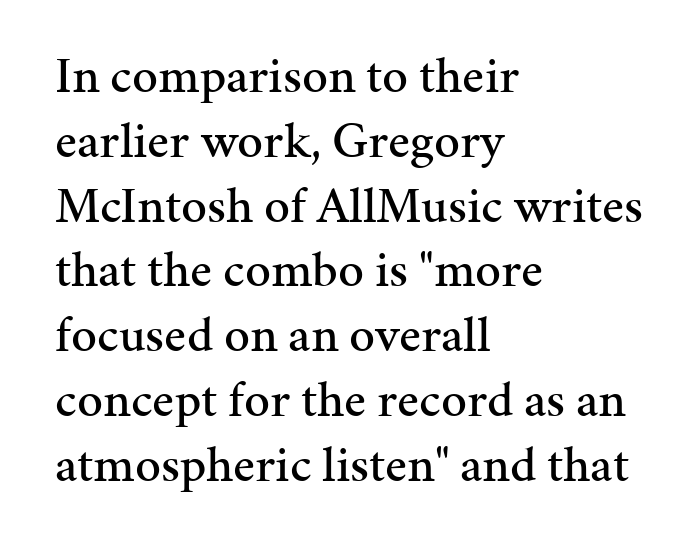
Q: Is the text italic (slanted)? A: No, it is upright.
Q: Is the typeface a serif or a sans-serif typeface? A: Serif.
Q: Is the text underlined? A: No.
Q: How is the paragraph aligned? A: Left-aligned.
Q: Is the spacing between letters normal or unusually wide? A: Normal.
Q: Is the spacing between lines tight, normal or loose? A: Normal.
Q: Width (condensed, normal, or wide)? A: Normal.
Q: Stroke contrast? A: Medium.
Q: x-height? A: Medium.
Q: Monospaced? A: No.
